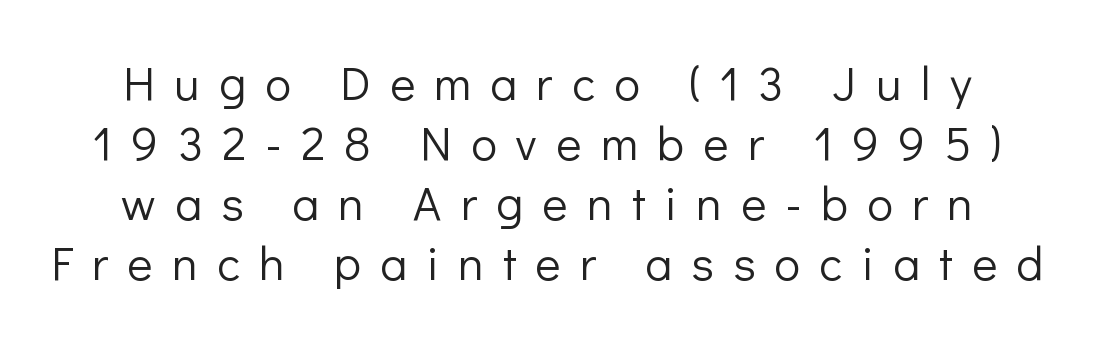
{"serif": "no", "italic": "no", "bold": "no", "weight": "light", "width": "normal", "stroke_contrast": "low", "x_height": "medium", "monospaced": "no", "underline": "no", "line_spacing": "normal", "line_spacing_ratio": 1.25, "letter_spacing": "wide", "letter_spacing_em": 0.4, "glyph_px": 48}
